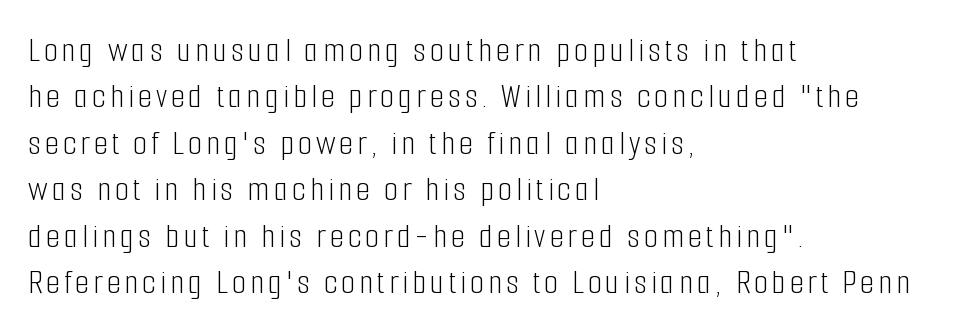
Is this a fixed-width face? No — the glyphs have proportional, varying widths. Heft: none added — not bold. Check under the words: just untouched page. The passage is arranged the way most books set body copy — flush left. Students, observe: this is what conventionally led text looks like. This is the regular roman posture of the typeface.
